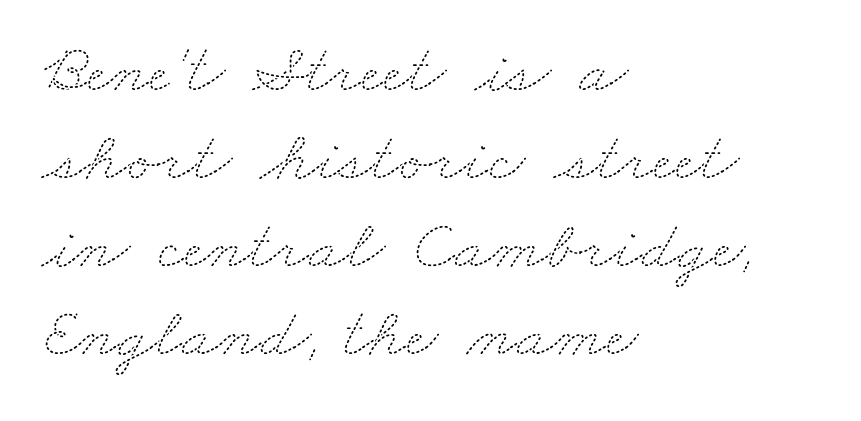
Type without underlining. The ragged edge is on the right, which tells us the setting is flush left. Compared with a typical body face, this is equally light or lighter still. Here the glyphs are tracked normally, forming tight word shapes. Each letter keeps its own natural width here, so spacing adapts to shape.
